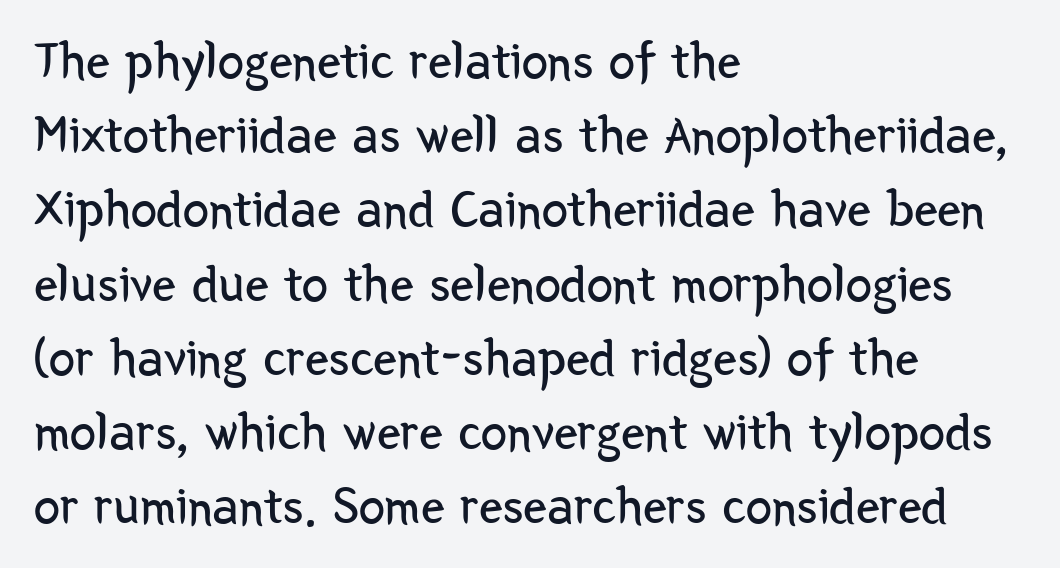
{"serif": "no", "italic": "no", "bold": "no", "weight": "regular", "width": "condensed", "stroke_contrast": "low", "x_height": "medium", "monospaced": "no", "underline": "no", "align": "left", "line_spacing": "normal", "line_spacing_ratio": 1.4, "letter_spacing": "normal", "letter_spacing_em": 0.0, "glyph_px": 53}
